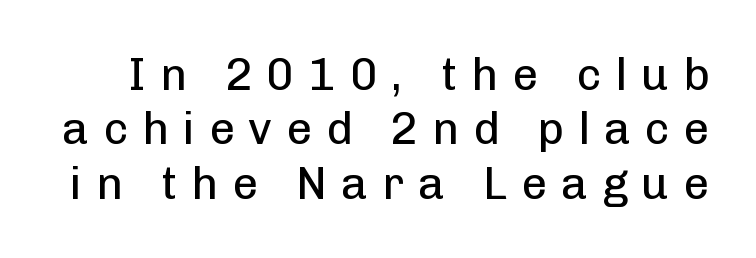
The image shows 45 px regular-weight sans-serif type, upright; set line spacing 1.21x, unusually wide letter spacing (+0.31 em), not underlined; low stroke contrast and a medium x-height.
